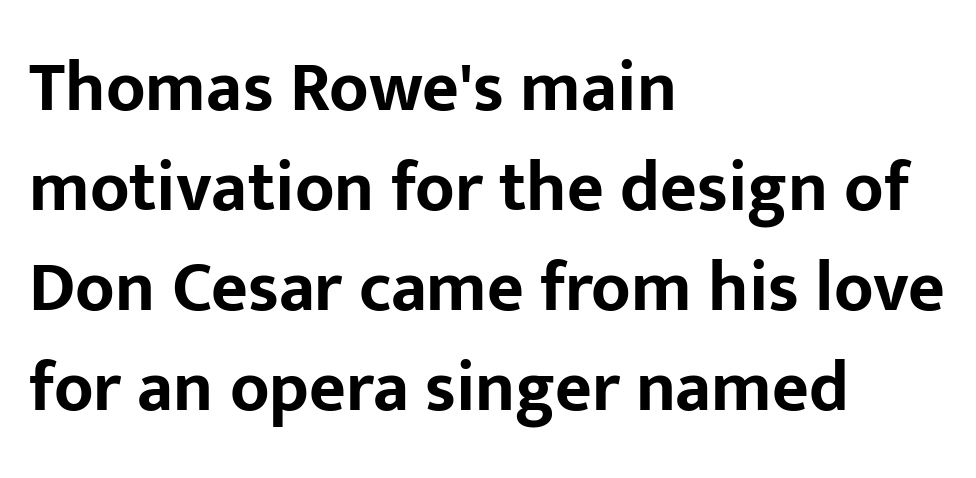
Q: Is the text bold? A: Yes.
Q: Is the text italic (slanted)? A: No, it is upright.
Q: Is the typeface a serif or a sans-serif typeface? A: Sans-serif.
Q: Is the text underlined? A: No.
Q: How is the paragraph aligned? A: Left-aligned.
Q: Is the spacing between letters normal or unusually wide? A: Normal.
Q: Is the spacing between lines tight, normal or loose? A: Normal.
Q: Width (condensed, normal, or wide)? A: Normal.
Q: Stroke contrast? A: Low.
Q: x-height? A: Medium.
Q: Monospaced? A: No.
